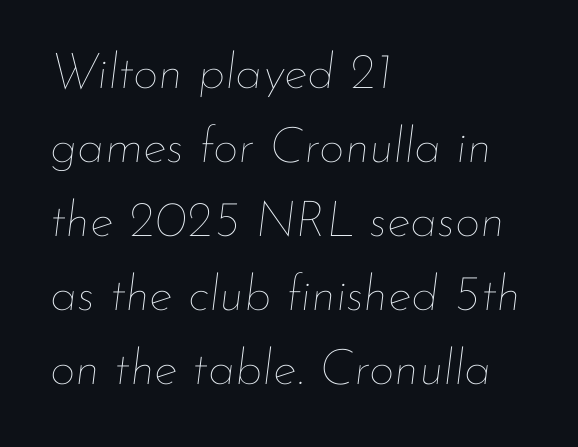
{"italic": "yes", "lean": "right", "slant_degrees": 7, "bold": "no", "weight": "thin", "width": "normal", "stroke_contrast": "low", "x_height": "small", "monospaced": "no", "underline": "no", "align": "left", "line_spacing": "normal", "line_spacing_ratio": 1.48, "letter_spacing": "normal", "letter_spacing_em": 0.0, "glyph_px": 50}
